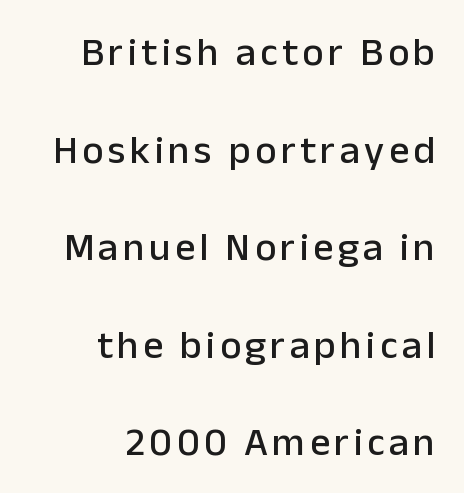
The image shows 40 px sans-serif type, upright; set right-aligned, loose line spacing (2.44x), not underlined; low stroke contrast and a medium x-height.
